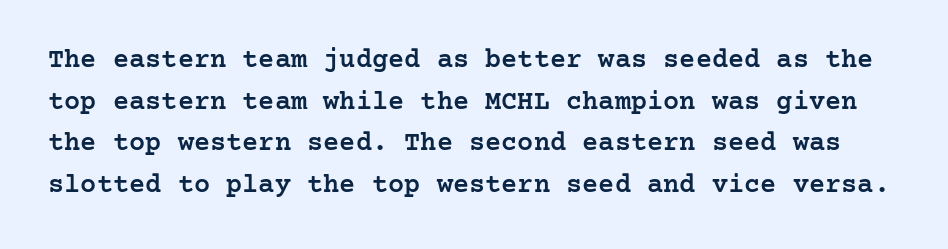
Q: Is the text bold? A: Semi-bold.
Q: Is the text italic (slanted)? A: No, it is upright.
Q: Is the text underlined? A: No.
Q: Is the spacing between letters normal or unusually wide? A: Normal.
Q: Is the spacing between lines tight, normal or loose? A: Normal.
